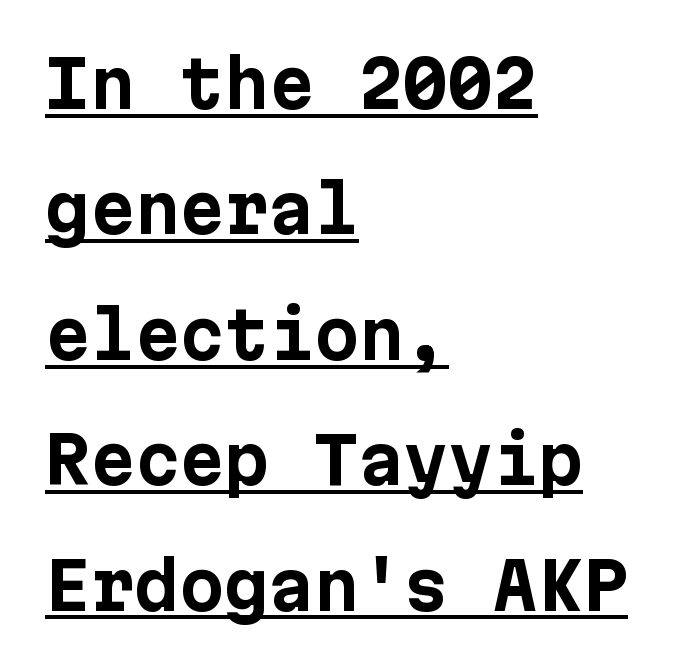
Q: Is the text bold? A: Yes.
Q: Is the text italic (slanted)? A: No, it is upright.
Q: Is the typeface a serif or a sans-serif typeface? A: Sans-serif.
Q: Is the text underlined? A: Yes.
Q: How is the paragraph aligned? A: Left-aligned.
Q: Is the spacing between letters normal or unusually wide? A: Normal.
Q: Is the spacing between lines tight, normal or loose? A: Loose.
Q: Width (condensed, normal, or wide)? A: Normal.
Q: Stroke contrast? A: Low.
Q: x-height? A: Medium.
